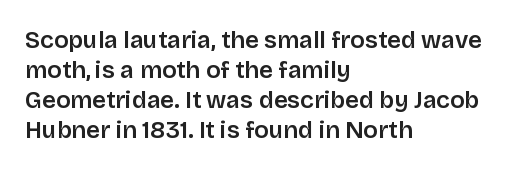
{"italic": "no", "underline": "no", "align": "left", "line_spacing": "normal", "line_spacing_ratio": 1.25, "letter_spacing": "normal", "letter_spacing_em": 0.0, "glyph_px": 24}
